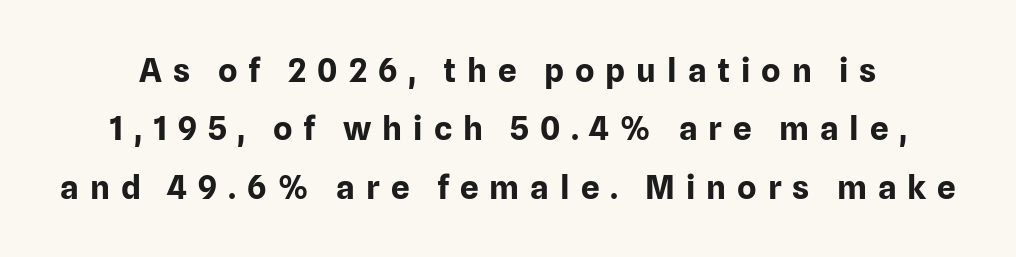
Note: no serifs on the glyphs. The letters advance in unequal steps, a hallmark of proportional type. The face used here is rendered with a markedly widened letterfit. Bold? Absolutely — the strokes are thick and heavy. The passage shown is not underscored anywhere.
